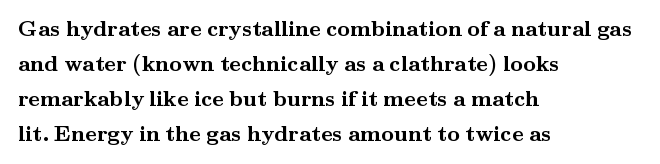
Q: Is the text bold? A: Yes.
Q: Is the text italic (slanted)? A: No, it is upright.
Q: Is the text underlined? A: No.
Q: How is the paragraph aligned? A: Left-aligned.
Q: Is the spacing between letters normal or unusually wide? A: Normal.
Q: Is the spacing between lines tight, normal or loose? A: Normal.
